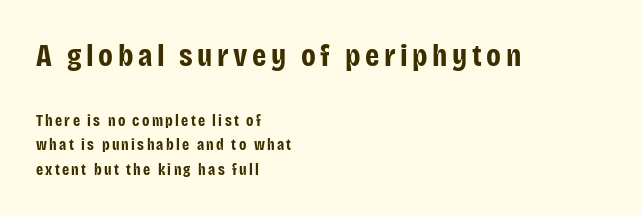
Q: Is the text bold? A: Yes.
Q: Is the text italic (slanted)? A: No, it is upright.
Q: Is the typeface a serif or a sans-serif typeface? A: Sans-serif.
Q: Is the text underlined? A: No.
Q: How is the paragraph aligned? A: Left-aligned.
Q: Is the spacing between lines tight, normal or loose? A: Normal.
Q: Which block of text is set in a larger size, the first (top) or the second (bottom)? A: The first (top) one.
Q: Width (condensed, normal, or wide)? A: Condensed.
Q: Stroke contrast? A: Low.
Q: x-height? A: Large.
Q: Monospaced? A: No.
